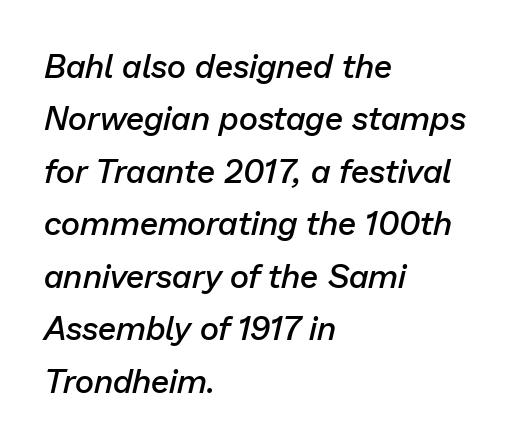
Q: Is the text bold? A: Semi-bold.
Q: Is the text italic (slanted)? A: Yes, it leans right by about 13 degrees.
Q: Is the text underlined? A: No.
Q: How is the paragraph aligned? A: Left-aligned.
Q: Is the spacing between letters normal or unusually wide? A: Normal.
Q: Is the spacing between lines tight, normal or loose? A: Normal.
Q: Width (condensed, normal, or wide)? A: Normal.
Q: Stroke contrast? A: Low.
Q: x-height? A: Medium.
Q: Monospaced? A: No.
